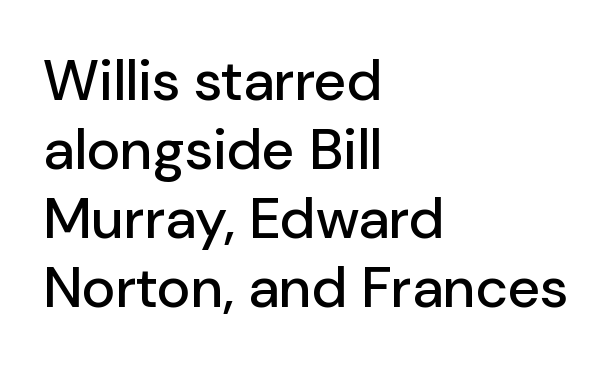
{"serif": "no", "italic": "no", "width": "normal", "stroke_contrast": "low", "x_height": "medium", "monospaced": "no", "underline": "no", "align": "left", "line_spacing_ratio": 1.21, "letter_spacing": "normal", "letter_spacing_em": 0.0, "glyph_px": 57}
